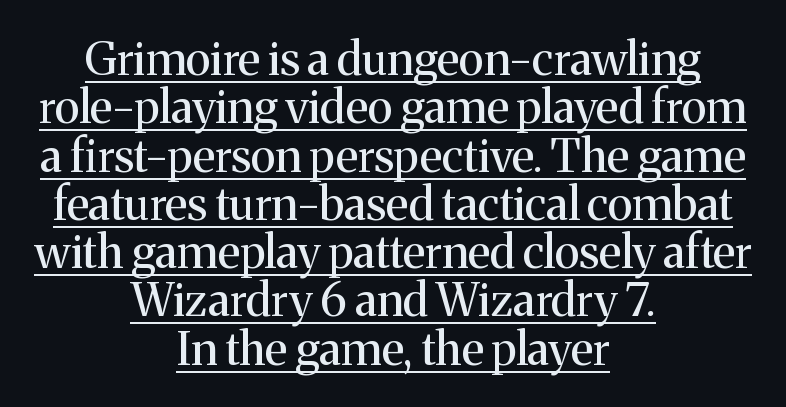
The type family on display is of the serif kind. Tracking here is standard; glyphs follow each other at the usual distance. Layout note: lines centered. The string is rendered with underlining switched on. The specimen reads as upright at a glance.
